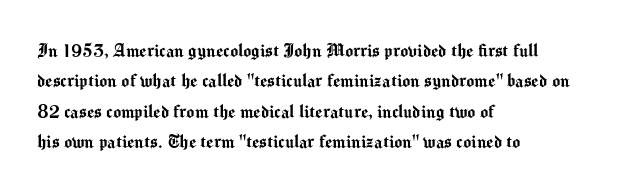
A bare baseline throughout the passage. This rendering uses left alignment, leaving the right contour irregular. Vertical strokes here are truly vertical. Glyph-to-glyph distance matches everyday printed text. If you measured baseline to baseline, you'd find a middling distance.
